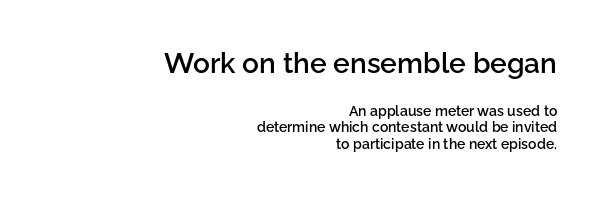
{"serif": "no", "italic": "no", "bold": "semi", "weight": "semibold", "width": "normal", "stroke_contrast": "low", "x_height": "medium", "monospaced": "no", "underline": "no", "align": "right", "line_spacing_ratio": 1.19, "letter_spacing": "normal", "letter_spacing_em": 0.0, "larger_block": "first", "size_ratio": 2.0, "glyph_px": 28}
